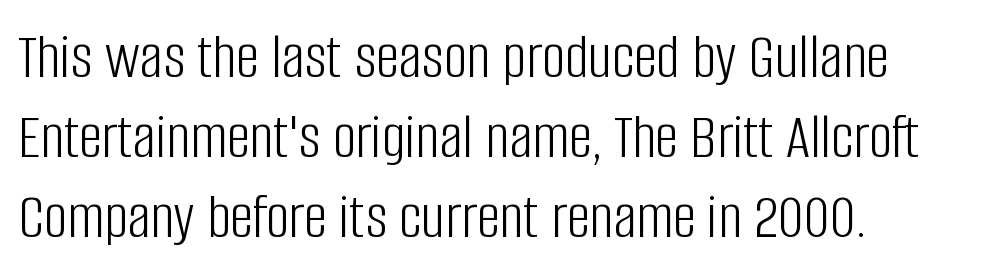
The image shows 65 px light, condensed sans-serif type, upright; set left-aligned, line spacing 1.23x, normal letter spacing, not underlined; low stroke contrast and a large x-height.
